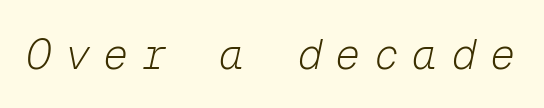
{"italic": "yes", "lean": "right", "slant_degrees": 12, "bold": "no", "weight": "light", "width": "normal", "stroke_contrast": "low", "x_height": "medium", "monospaced": "yes", "underline": "no", "letter_spacing": "wide", "letter_spacing_em": 0.32, "glyph_px": 42}
